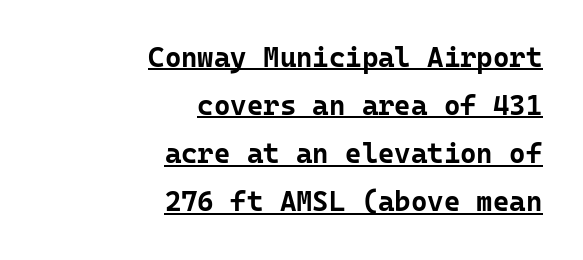
The image shows 28 px bold sans-serif type, upright, monospaced; set right-aligned, line spacing 1.72x, normal letter spacing, underlined; low stroke contrast and a medium x-height.
